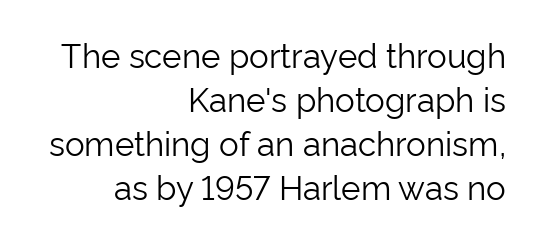
The image shows 33 px light sans-serif type, upright; set right-aligned, normal line spacing (1.33x), normal letter spacing, not underlined; low stroke contrast and a medium x-height.
